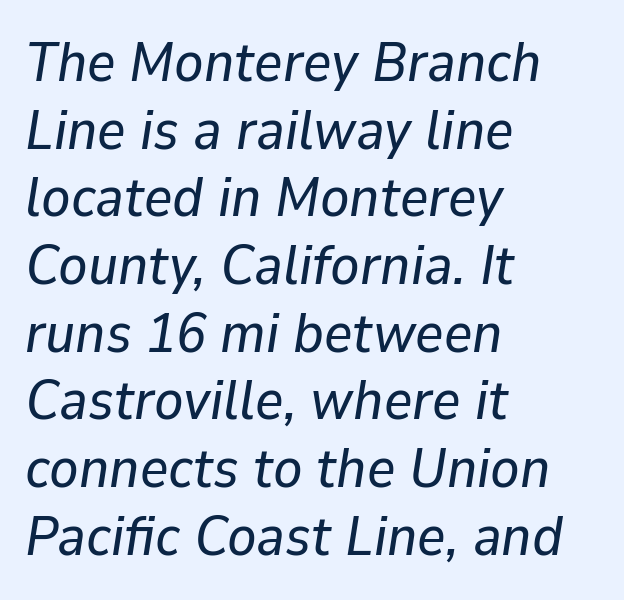
The image shows 55 px text type, italic (leaning right); set left-aligned, line spacing 1.23x, normal letter spacing, not underlined; low stroke contrast and a medium x-height.
